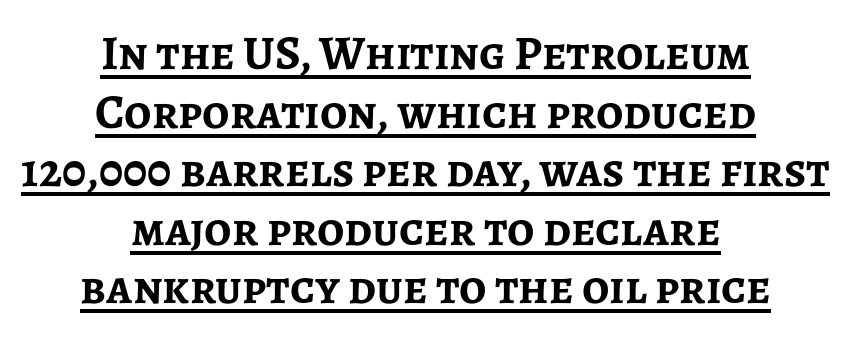
The image shows 48 px semibold sans-serif type, upright; set centered, line spacing 1.22x, normal letter spacing, underlined; low stroke contrast and a medium x-height.
